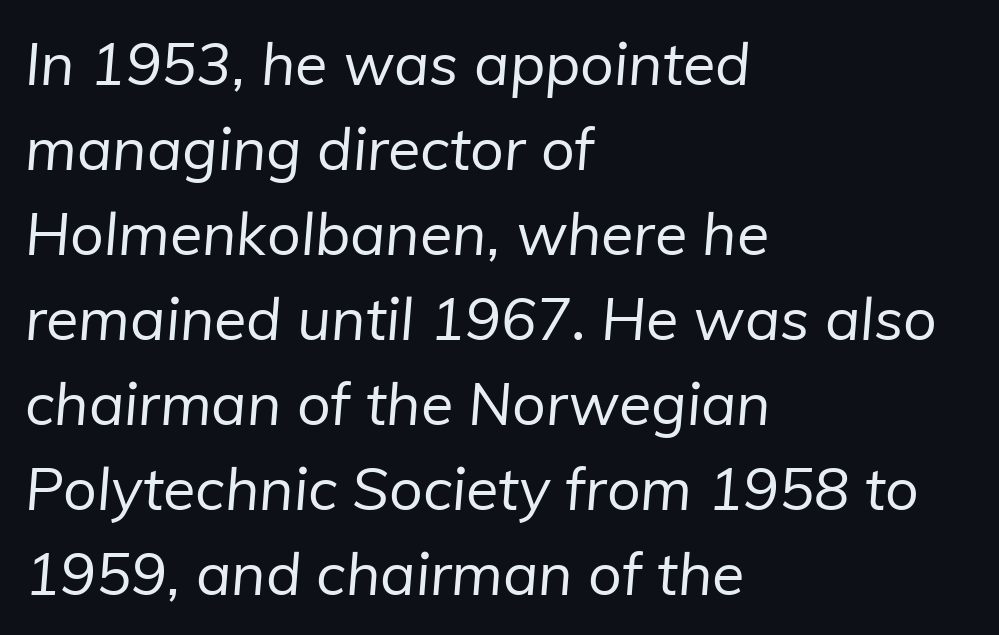
{"serif": "no", "bold": "no", "weight": "regular", "width": "normal", "stroke_contrast": "low", "x_height": "medium", "monospaced": "no", "underline": "no", "align": "left", "line_spacing": "normal", "line_spacing_ratio": 1.44, "letter_spacing": "normal", "letter_spacing_em": 0.0, "glyph_px": 59}
